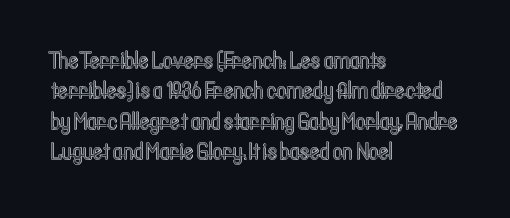
{"italic": "no", "underline": "no", "align": "left", "line_spacing": "normal", "line_spacing_ratio": 1.27, "letter_spacing": "normal", "letter_spacing_em": 0.0, "glyph_px": 24}
